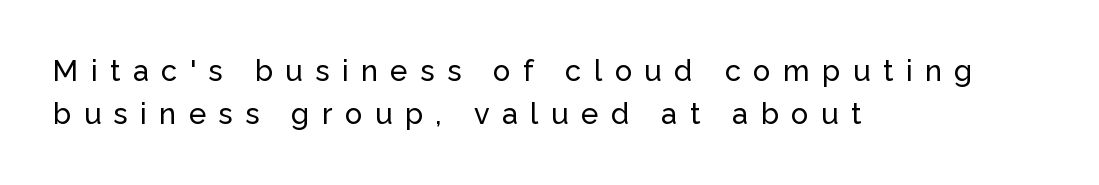
Each letter keeps its own natural width here, so spacing adapts to shape. Designer's note — italics off, roman on. Here the glyphs are tracked loosely, breaking word shapes into spaced letters. Rows of type keep a routine distance in the vertical direction.
